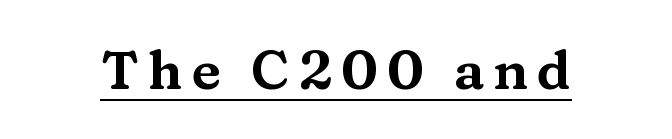
The image shows 54 px wide serif type, upright; set underlined; medium stroke contrast and a medium x-height.
